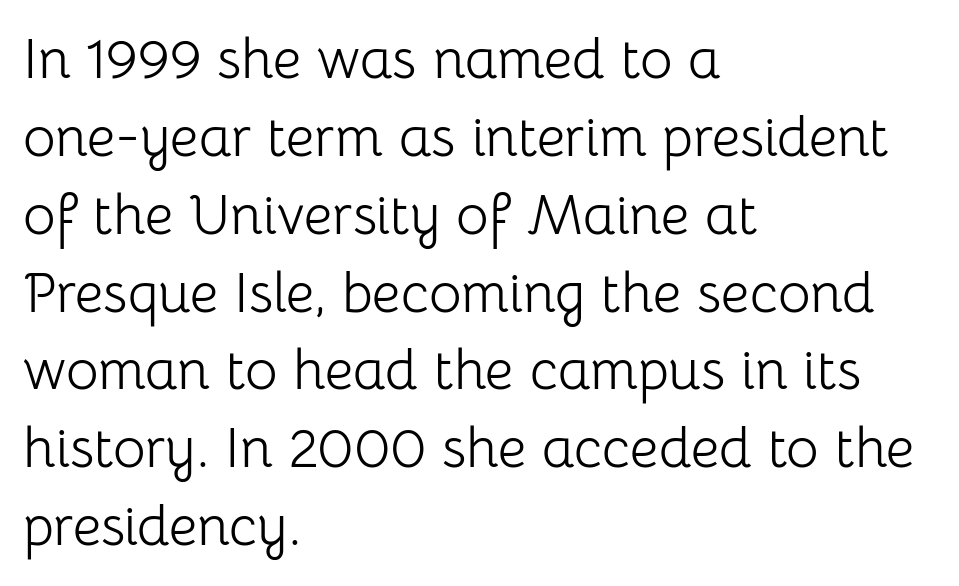
Has an underline been added? It has not. The vertical gap from one line to the next is medium. Standard letterfit; no display-style spreading of the glyphs. Italic: no, the glyphs are upright roman. Each stroke keeps to a modest, everyday thickness or less.
